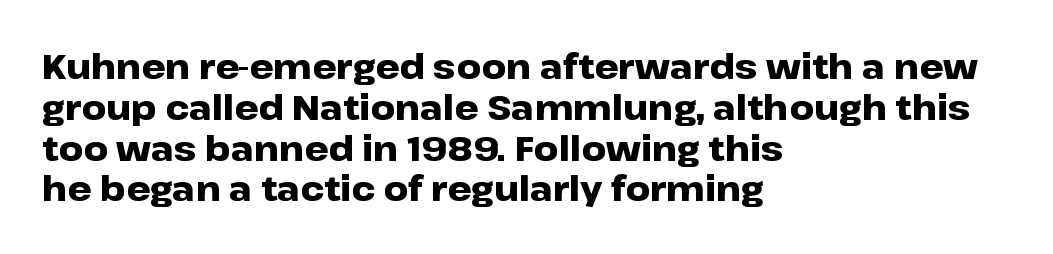
{"serif": "no", "italic": "no", "bold": "yes", "weight": "heavy", "width": "wide", "stroke_contrast": "low", "x_height": "medium", "monospaced": "no", "underline": "no", "align": "left", "line_spacing_ratio": 1.2, "letter_spacing": "normal", "letter_spacing_em": 0.0, "glyph_px": 34}
